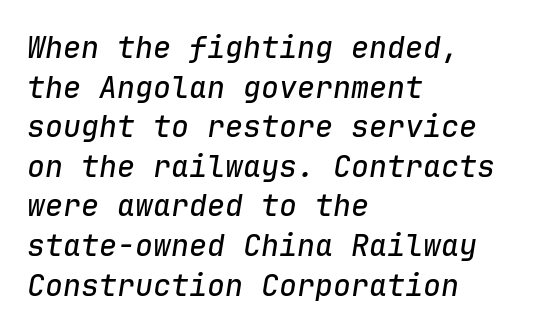
Q: Is the text italic (slanted)? A: Yes, it leans right by about 9 degrees.
Q: Is the text underlined? A: No.
Q: How is the paragraph aligned? A: Left-aligned.
Q: Is the spacing between letters normal or unusually wide? A: Normal.
Q: Is the spacing between lines tight, normal or loose? A: Normal.
Q: Width (condensed, normal, or wide)? A: Normal.
Q: Stroke contrast? A: Low.
Q: x-height? A: Medium.
Q: Monospaced? A: Yes.
